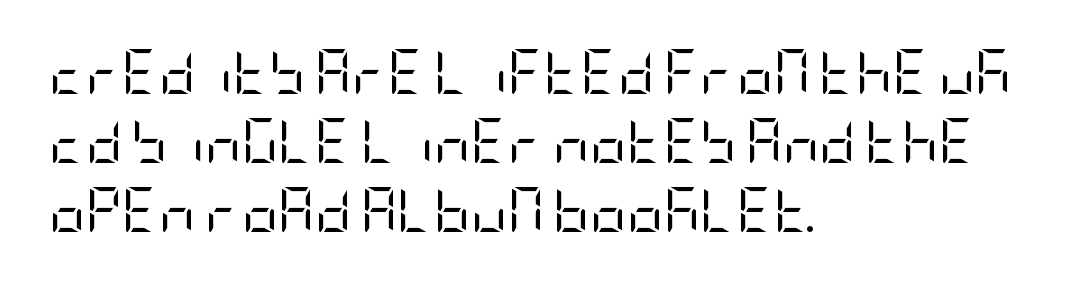
{"serif": "no", "italic": "no", "bold": "no", "weight": "regular", "width": "condensed", "stroke_contrast": "low", "x_height": "large", "underline": "no", "align": "left", "line_spacing": "normal", "line_spacing_ratio": 1.53, "letter_spacing": "normal", "letter_spacing_em": 0.0, "glyph_px": 45}
